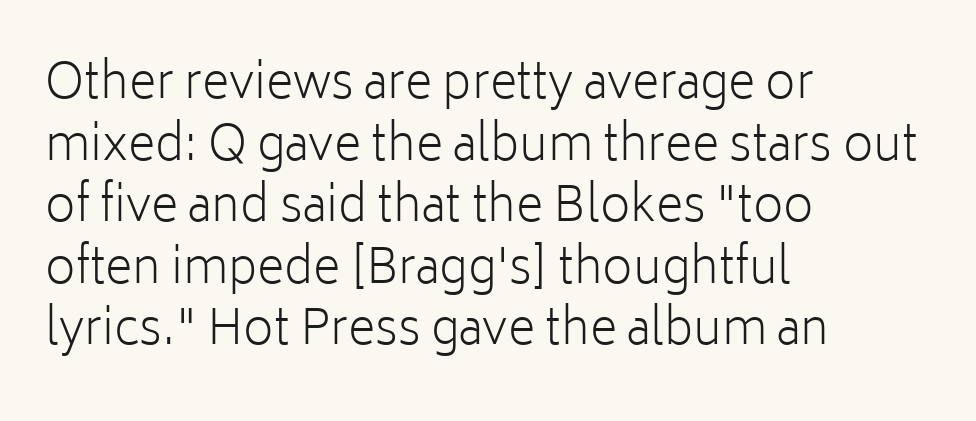
{"serif": "no", "italic": "no", "bold": "no", "weight": "light", "width": "normal", "stroke_contrast": "low", "x_height": "medium", "monospaced": "no", "underline": "no", "align": "left", "line_spacing": "normal", "line_spacing_ratio": 1.31, "letter_spacing": "normal", "letter_spacing_em": 0.0, "glyph_px": 47}
